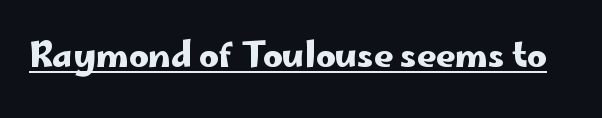
{"serif": "no", "italic": "no", "width": "wide", "stroke_contrast": "low", "x_height": "small", "monospaced": "no", "underline": "yes", "letter_spacing": "normal", "letter_spacing_em": 0.0, "glyph_px": 34}
